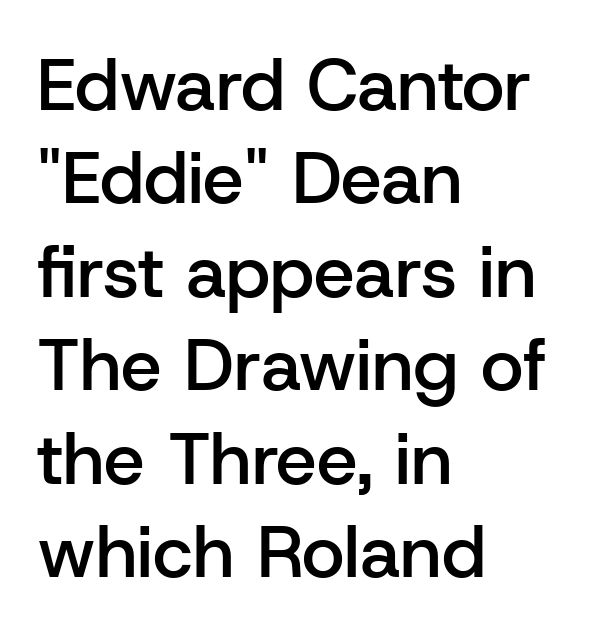
{"serif": "no", "italic": "no", "bold": "semi", "weight": "semibold", "width": "normal", "stroke_contrast": "low", "x_height": "medium", "monospaced": "no", "underline": "no", "align": "left", "line_spacing": "normal", "line_spacing_ratio": 1.28, "letter_spacing": "normal", "letter_spacing_em": 0.0, "glyph_px": 73}
